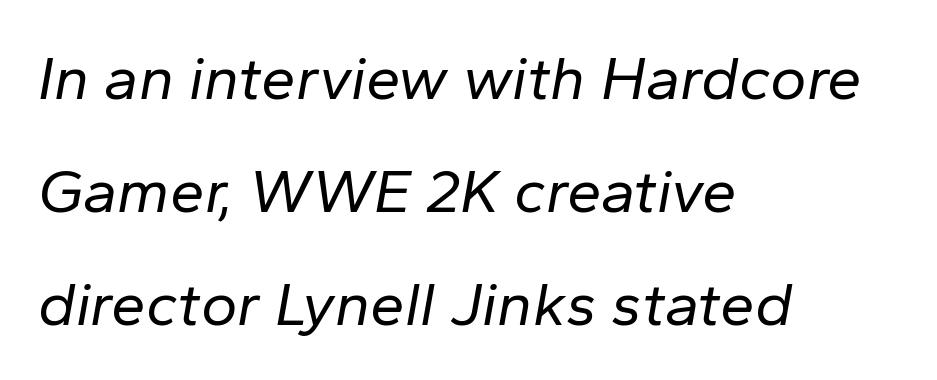
The image shows 62 px regular-weight type, italic (leaning right); set left-aligned, line spacing 1.82x, normal letter spacing, not underlined; low stroke contrast and a medium x-height.
